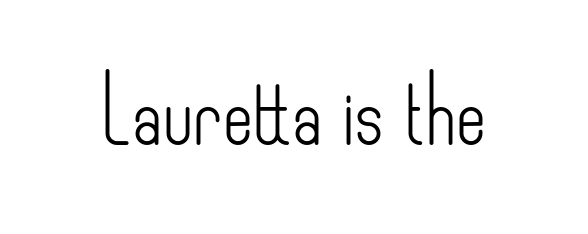
Q: Is the text bold? A: No.
Q: Is the text italic (slanted)? A: No, it is upright.
Q: Is the typeface a serif or a sans-serif typeface? A: Sans-serif.
Q: Is the text underlined? A: No.
Q: Is the spacing between letters normal or unusually wide? A: Normal.
Q: Width (condensed, normal, or wide)? A: Condensed.
Q: Stroke contrast? A: Low.
Q: x-height? A: Small.
Q: Monospaced? A: No.
